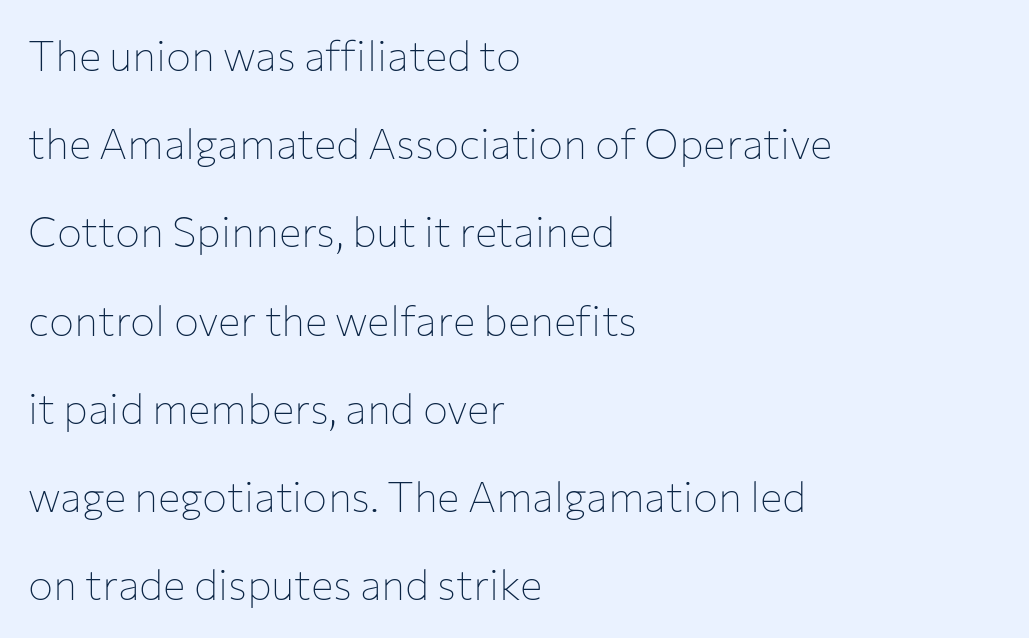
Q: Is the text bold? A: No.
Q: Is the text italic (slanted)? A: No, it is upright.
Q: Is the typeface a serif or a sans-serif typeface? A: Sans-serif.
Q: Is the text underlined? A: No.
Q: How is the paragraph aligned? A: Left-aligned.
Q: Is the spacing between letters normal or unusually wide? A: Normal.
Q: Is the spacing between lines tight, normal or loose? A: Loose.
Q: Width (condensed, normal, or wide)? A: Normal.
Q: Stroke contrast? A: Low.
Q: x-height? A: Medium.
Q: Monospaced? A: No.
